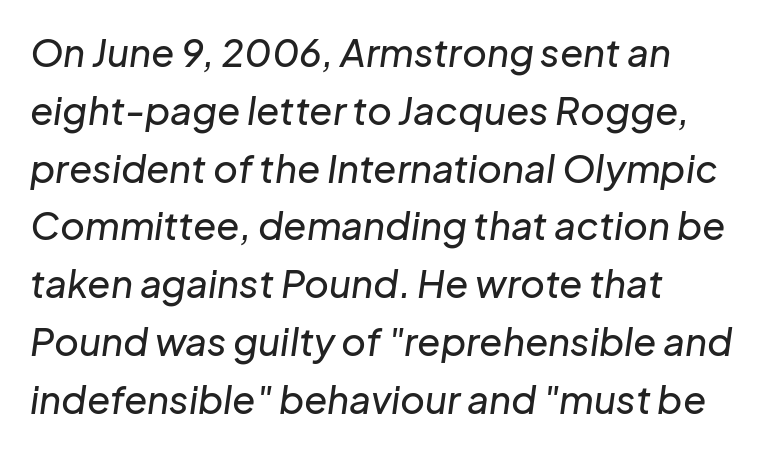
{"italic": "yes", "lean": "right", "slant_degrees": 8, "width": "normal", "stroke_contrast": "low", "x_height": "medium", "monospaced": "no", "underline": "no", "align": "left", "line_spacing": "normal", "line_spacing_ratio": 1.52, "letter_spacing": "normal", "letter_spacing_em": 0.0, "glyph_px": 38}
